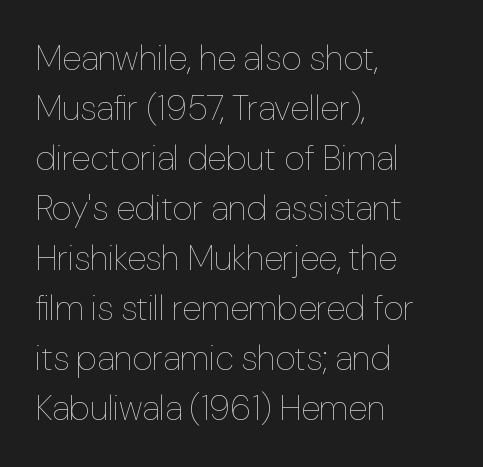
The image shows 35 px thin type, upright; set left-aligned, normal line spacing (1.43x), normal letter spacing, not underlined; low stroke contrast and a medium x-height.
